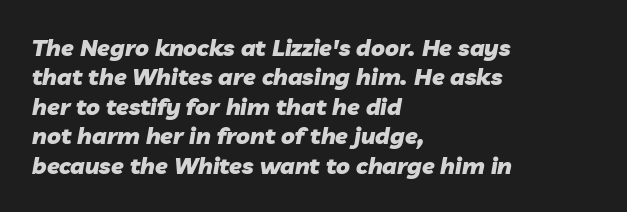
{"italic": "yes", "lean": "right", "slant_degrees": 10, "bold": "yes", "underline": "no", "align": "left", "line_spacing": "normal", "line_spacing_ratio": 1.28, "letter_spacing": "normal", "letter_spacing_em": 0.0, "glyph_px": 23}
